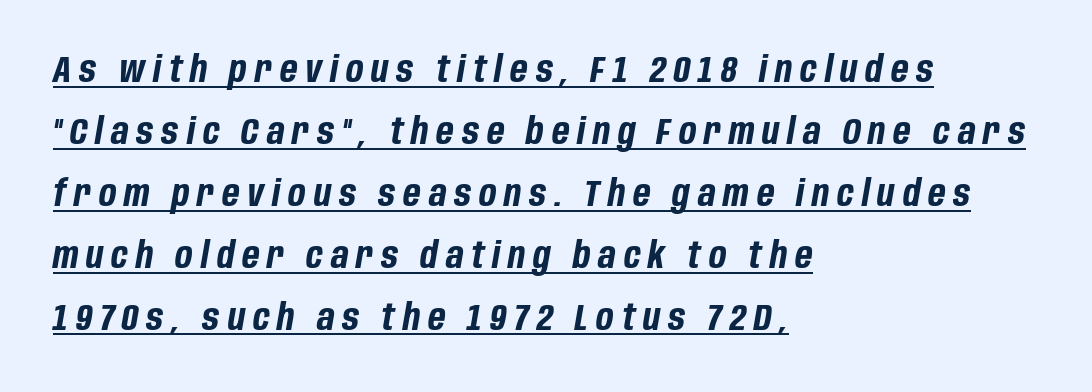
{"italic": "yes", "lean": "right", "slant_degrees": 10, "bold": "yes", "weight": "bold", "width": "condensed", "stroke_contrast": "low", "x_height": "large", "monospaced": "no", "underline": "yes", "align": "left", "line_spacing_ratio": 1.72, "letter_spacing": "wide", "letter_spacing_em": 0.22, "glyph_px": 36}
